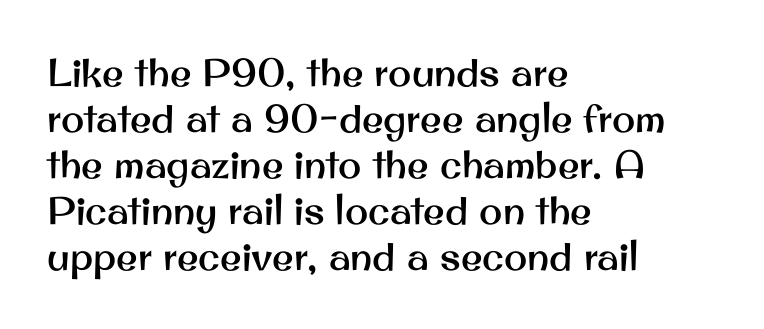
{"serif": "no", "italic": "no", "width": "normal", "stroke_contrast": "medium", "x_height": "small", "monospaced": "no", "underline": "no", "align": "left", "line_spacing_ratio": 1.18, "letter_spacing": "normal", "letter_spacing_em": 0.0, "glyph_px": 39}
